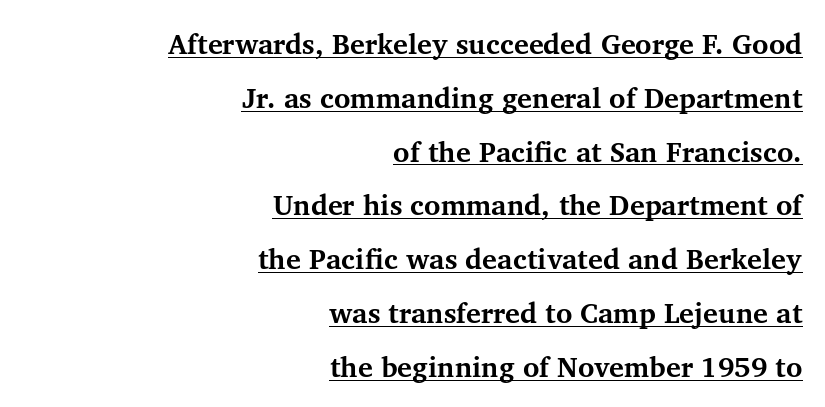
Q: Is the text bold? A: Yes.
Q: Is the text italic (slanted)? A: No, it is upright.
Q: Is the typeface a serif or a sans-serif typeface? A: Serif.
Q: Is the text underlined? A: Yes.
Q: How is the paragraph aligned? A: Right-aligned.
Q: Is the spacing between letters normal or unusually wide? A: Normal.
Q: Is the spacing between lines tight, normal or loose? A: Loose.
Q: Width (condensed, normal, or wide)? A: Normal.
Q: Stroke contrast? A: Medium.
Q: x-height? A: Medium.
Q: Monospaced? A: No.
